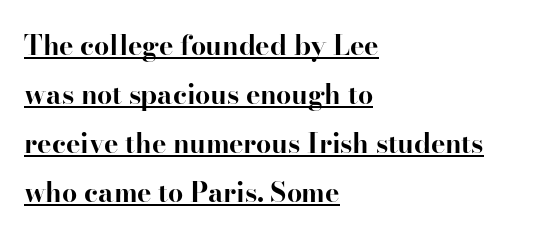
Q: Is the text bold? A: Yes.
Q: Is the text italic (slanted)? A: No, it is upright.
Q: Is the text underlined? A: Yes.
Q: How is the paragraph aligned? A: Left-aligned.
Q: Is the spacing between letters normal or unusually wide? A: Normal.
